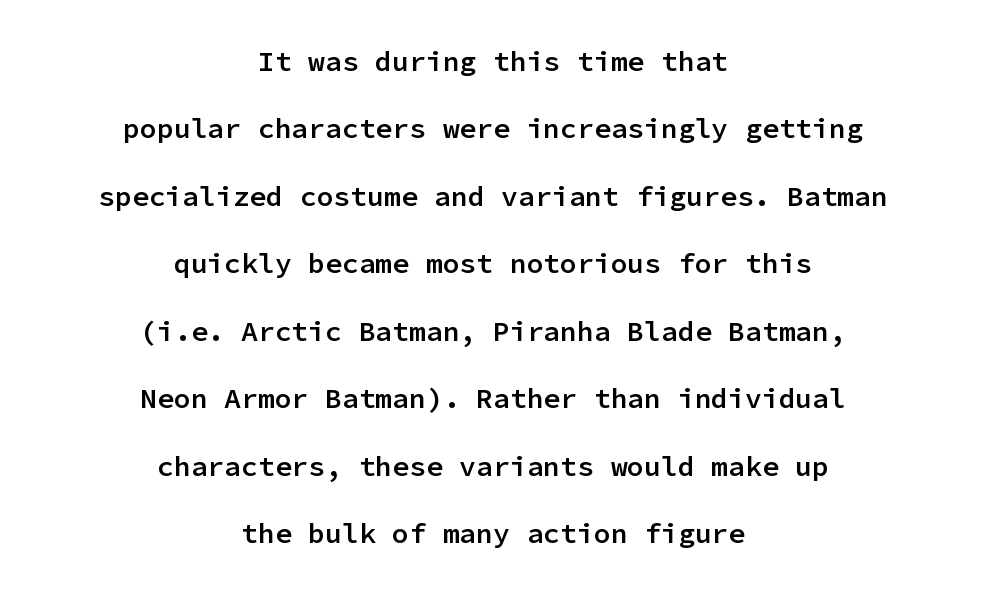
The sample has been set in demibold, a notch under bold. A typesetter would call this monospace, since all characters share one set width. A typesetter would mark this as roman, not italic. Each letter's strokes conclude bluntly, with no projecting serifs. The passage shown has conventional tracking throughout. The designer dialed line spacing up above the default.
